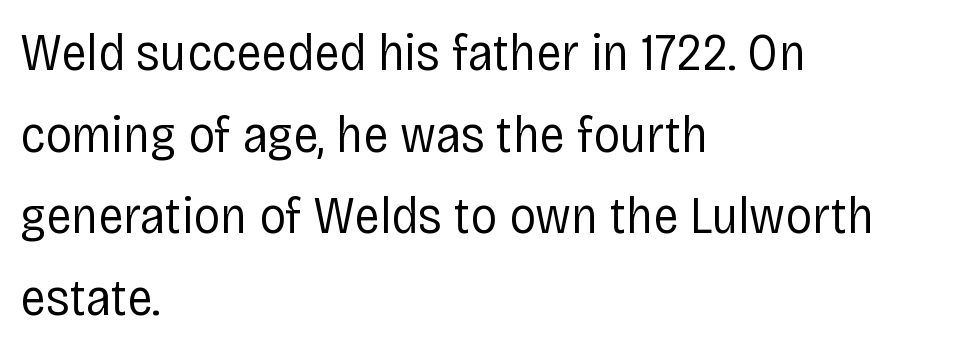
Q: Is the text bold? A: No.
Q: Is the text italic (slanted)? A: No, it is upright.
Q: Is the typeface a serif or a sans-serif typeface? A: Sans-serif.
Q: Is the text underlined? A: No.
Q: How is the paragraph aligned? A: Left-aligned.
Q: Is the spacing between letters normal or unusually wide? A: Normal.
Q: Is the spacing between lines tight, normal or loose? A: Normal.
Q: Width (condensed, normal, or wide)? A: Condensed.
Q: Stroke contrast? A: Low.
Q: x-height? A: Large.
Q: Monospaced? A: No.
